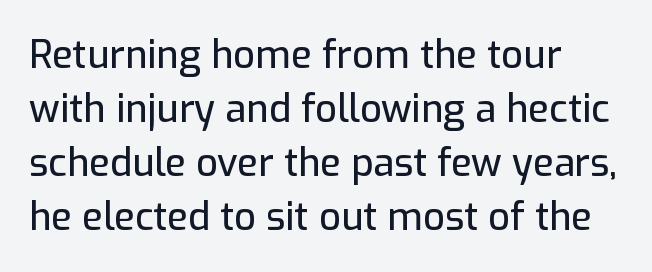
The image shows 38 px sans-serif type, upright; set left-aligned, normal line spacing (1.42x), normal letter spacing, not underlined; low stroke contrast and a medium x-height.
